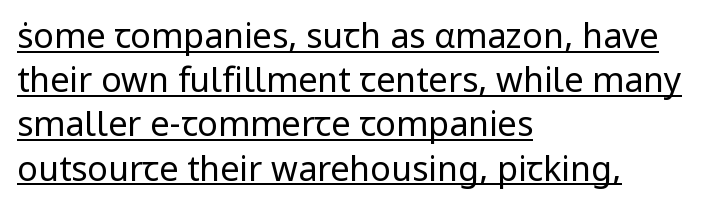
The image shows 34 px regular-weight sans-serif type, upright; set left-aligned, normal line spacing (1.3x), normal letter spacing, underlined; low stroke contrast and a medium x-height.
